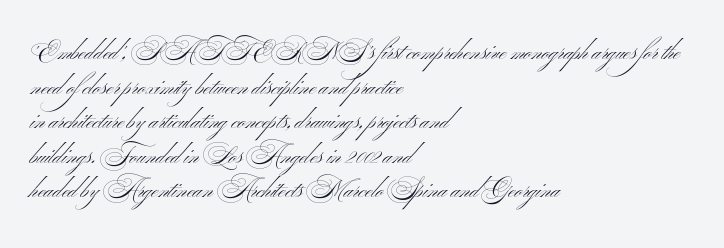
Q: Is the text bold? A: No.
Q: Is the text underlined? A: No.
Q: How is the paragraph aligned? A: Left-aligned.
Q: Is the spacing between letters normal or unusually wide? A: Normal.
Q: Is the spacing between lines tight, normal or loose? A: Normal.
